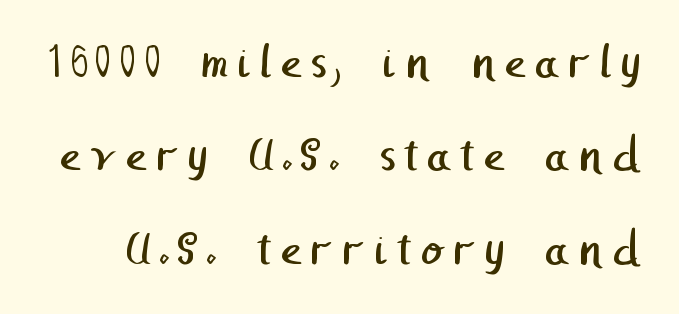
Grotesque or geometric, the face here clearly has no serifs. The cut favours lightness, reaching ordinary text weight at its darkest. Each row of text sits above clean, open space.
